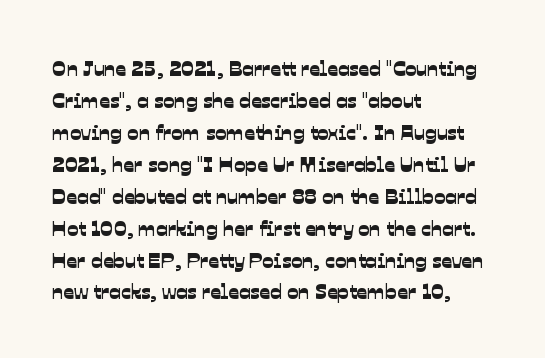
Q: Is the text underlined? A: No.
Q: How is the paragraph aligned? A: Left-aligned.
Q: Is the spacing between letters normal or unusually wide? A: Normal.
Q: Is the spacing between lines tight, normal or loose? A: Normal.
